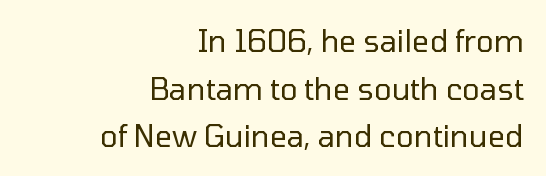
{"serif": "no", "italic": "no", "bold": "no", "weight": "regular", "width": "normal", "stroke_contrast": "low", "x_height": "medium", "monospaced": "no", "underline": "no", "align": "right", "line_spacing": "normal", "line_spacing_ratio": 1.59, "letter_spacing": "normal", "letter_spacing_em": 0.0, "glyph_px": 30}
